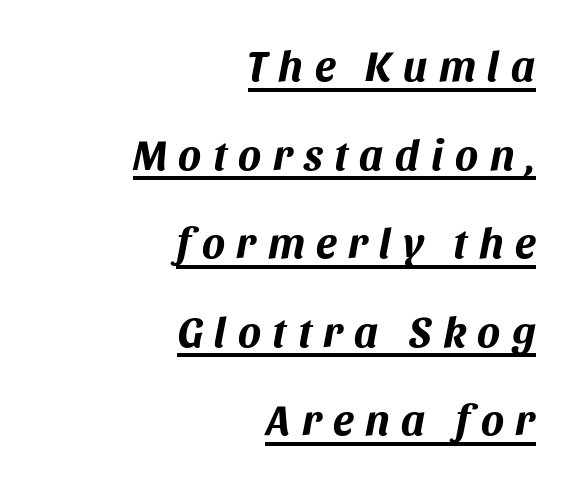
{"italic": "yes", "lean": "right", "slant_degrees": 11, "bold": "yes", "weight": "bold", "width": "normal", "stroke_contrast": "medium", "x_height": "large", "monospaced": "no", "underline": "yes", "align": "right", "line_spacing": "loose", "line_spacing_ratio": 2.06, "letter_spacing": "wide", "letter_spacing_em": 0.27, "glyph_px": 43}
